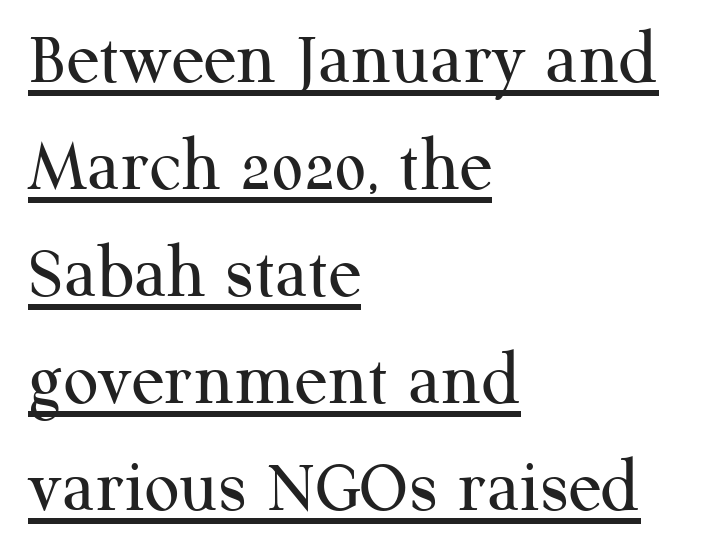
Q: Is the text bold? A: No.
Q: Is the text italic (slanted)? A: No, it is upright.
Q: Is the typeface a serif or a sans-serif typeface? A: Serif.
Q: Is the text underlined? A: Yes.
Q: How is the paragraph aligned? A: Left-aligned.
Q: Is the spacing between letters normal or unusually wide? A: Normal.
Q: Is the spacing between lines tight, normal or loose? A: Normal.
Q: Width (condensed, normal, or wide)? A: Normal.
Q: Stroke contrast? A: Medium.
Q: x-height? A: Medium.
Q: Monospaced? A: No.
